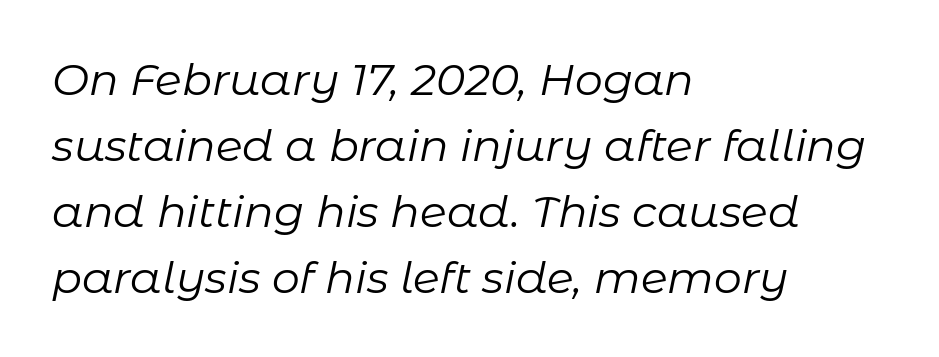
Line beginnings align vertically; line endings do not. Spacing verdict: proportional, widths tailored to each character. How would I describe the line gaps? Plain and ordinary. The typesetting does not lean heavy: it is not bold. There is no visible air inserted between adjacent glyphs. The text carries the slant typical of an italic or oblique font.
